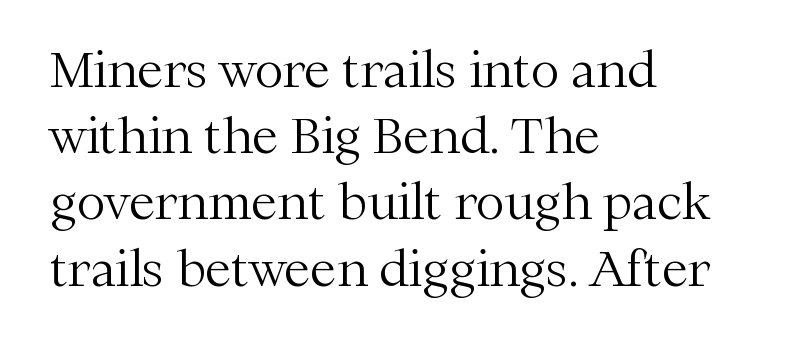
Is the stroke heavy? The answer is a plain regular-or-lighter. Every row of glyphs begins at an identical x-position on the left. Do the letters lean? They stand straight. The rendering uses natural spacing where letterforms have individual widths. Characters follow at the spacing the type designer built in. Letterform terminals end in serifs throughout the passage.
